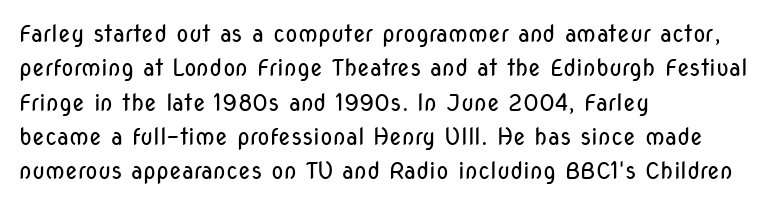
Q: Is the text bold? A: No.
Q: Is the text italic (slanted)? A: No, it is upright.
Q: Is the text underlined? A: No.
Q: How is the paragraph aligned? A: Left-aligned.
Q: Is the spacing between letters normal or unusually wide? A: Normal.
Q: Is the spacing between lines tight, normal or loose? A: Normal.
